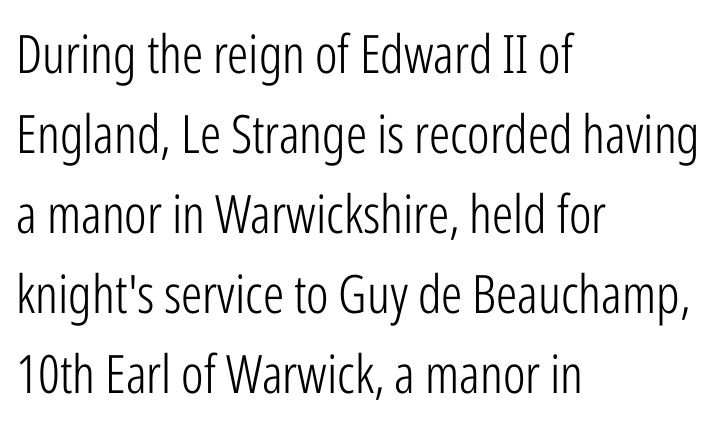
Q: Is the text bold? A: No.
Q: Is the text italic (slanted)? A: No, it is upright.
Q: Is the typeface a serif or a sans-serif typeface? A: Sans-serif.
Q: Is the text underlined? A: No.
Q: How is the paragraph aligned? A: Left-aligned.
Q: Is the spacing between letters normal or unusually wide? A: Normal.
Q: Is the spacing between lines tight, normal or loose? A: Normal.
Q: Width (condensed, normal, or wide)? A: Condensed.
Q: Stroke contrast? A: Low.
Q: x-height? A: Medium.
Q: Monospaced? A: No.
